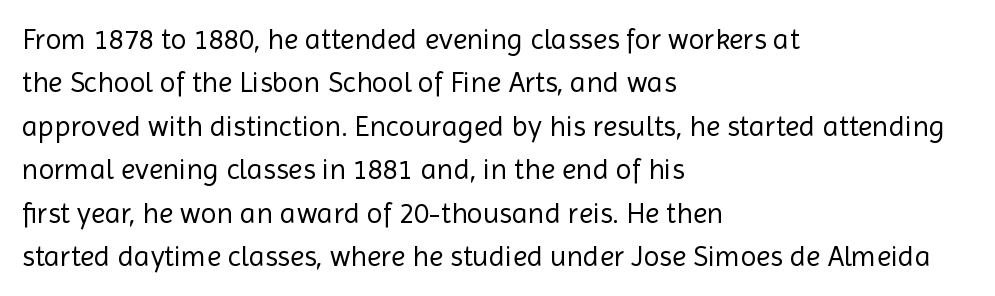
{"serif": "no", "italic": "no", "bold": "no", "weight": "regular", "width": "normal", "x_height": "medium", "monospaced": "no", "underline": "no", "align": "left", "line_spacing": "normal", "line_spacing_ratio": 1.5, "letter_spacing": "normal", "letter_spacing_em": 0.0, "glyph_px": 29}
